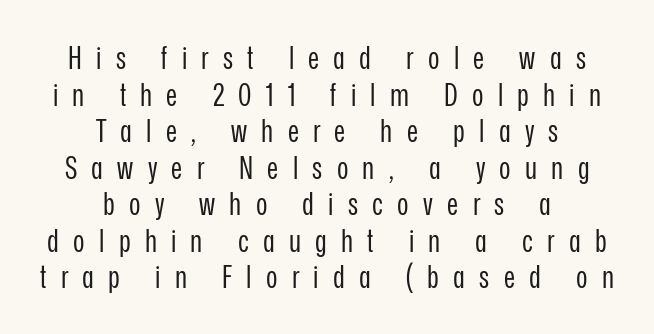
Is the letter spacing exaggerated? Yes — the characters are pushed far apart. A typesetter would call this proportional, since set widths differ per character. Is the type heavy? It reads as light-to-regular instead. Short and long lines alike share a common midpoint. Check where the strokes stop: nothing finishes them off — pure sans.
